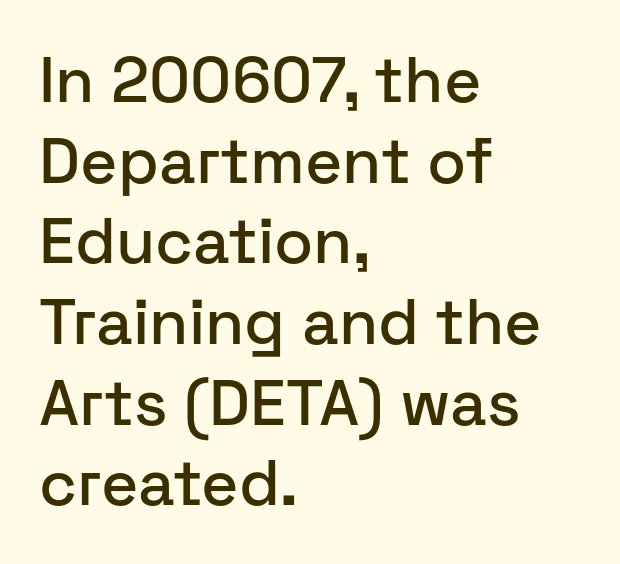
Inter-character spacing is left at the font's built-in metrics. Successive baselines arrive at the customary interval. Descenders are the only things crossing below the line. The typesetter chose a ragged-right arrangement here.
